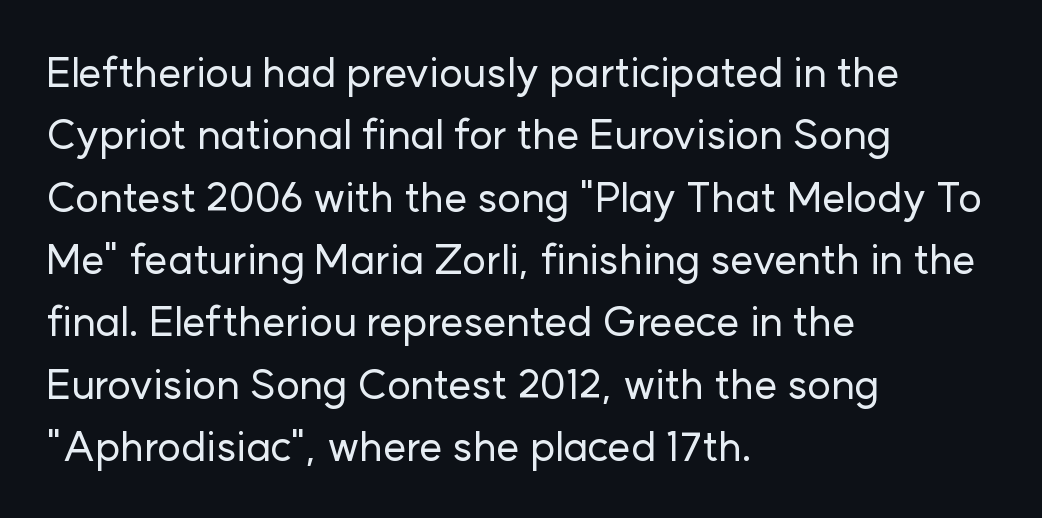
The font family rendered here belongs to the sans-serif group. Regular leading. Does the copy run flush right? No — it runs flush left. Words float on clear page, feet unadorned.
